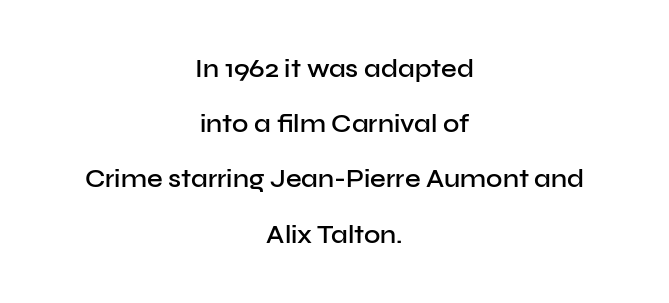
The image shows 25 px text type, upright; set centered, loose line spacing (2.21x), normal letter spacing, not underlined.
